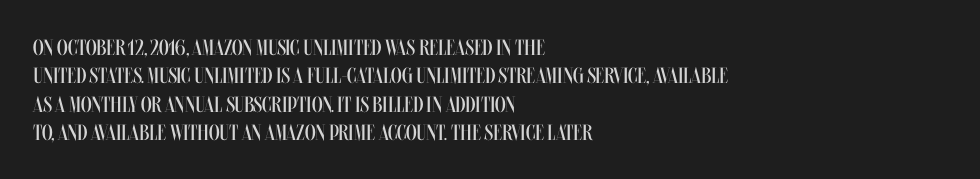
Q: Is the text bold? A: No.
Q: Is the text italic (slanted)? A: No, it is upright.
Q: Is the text underlined? A: No.
Q: How is the paragraph aligned? A: Left-aligned.
Q: Is the spacing between letters normal or unusually wide? A: Normal.
Q: Is the spacing between lines tight, normal or loose? A: Normal.
